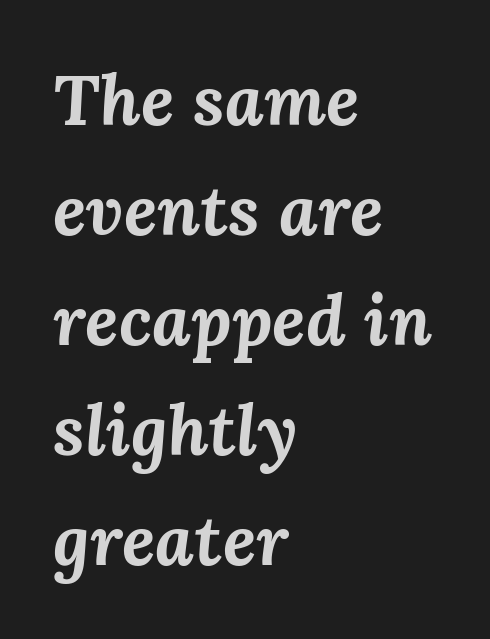
The image shows 71 px bold type, italic (leaning right); set left-aligned, normal line spacing (1.55x), normal letter spacing, not underlined; medium stroke contrast and a medium x-height.
